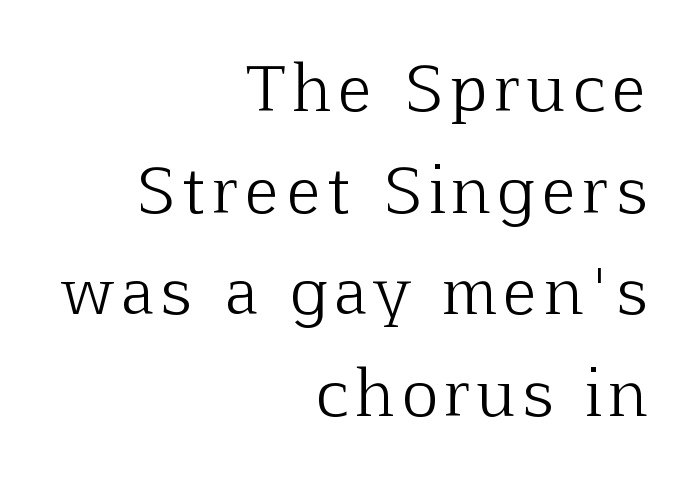
The image shows 62 px light serif type, upright; set right-aligned, normal line spacing (1.64x), not underlined; low stroke contrast and a medium x-height.
